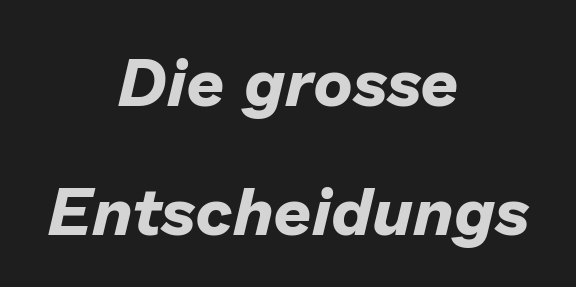
Typeset on center — no edge is straight. The passage shown is not underscored anywhere. The passage shown is emphatically bold. The whole block is typeset with a tilt. Observe the ordinary spacing: letters are neighbours, not strangers.
